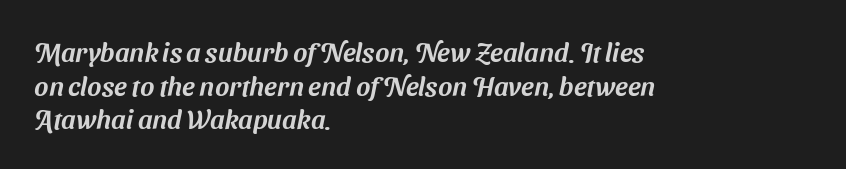
Q: Is the text underlined? A: No.
Q: How is the paragraph aligned? A: Left-aligned.
Q: Is the spacing between letters normal or unusually wide? A: Normal.
Q: Is the spacing between lines tight, normal or loose? A: Normal.
